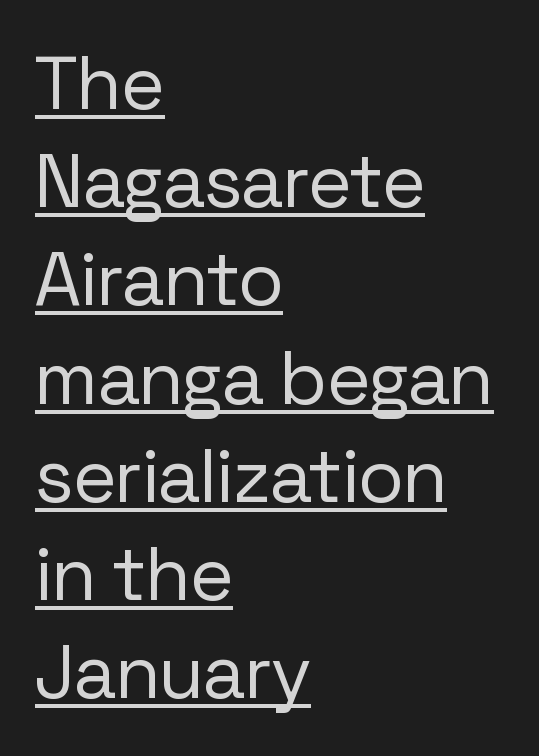
Q: Is the text bold? A: No.
Q: Is the text italic (slanted)? A: No, it is upright.
Q: Is the typeface a serif or a sans-serif typeface? A: Sans-serif.
Q: Is the text underlined? A: Yes.
Q: How is the paragraph aligned? A: Left-aligned.
Q: Is the spacing between letters normal or unusually wide? A: Normal.
Q: Is the spacing between lines tight, normal or loose? A: Normal.
Q: Width (condensed, normal, or wide)? A: Normal.
Q: Stroke contrast? A: Low.
Q: x-height? A: Medium.
Q: Monospaced? A: No.
